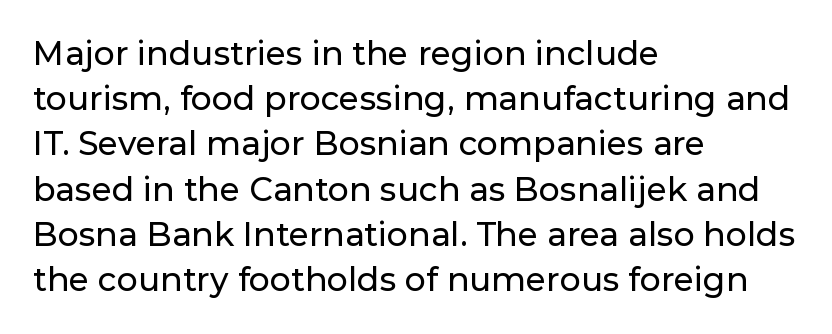
The image shows 33 px sans-serif type, upright; set left-aligned, normal line spacing (1.37x), normal letter spacing, not underlined; low stroke contrast and a medium x-height.
